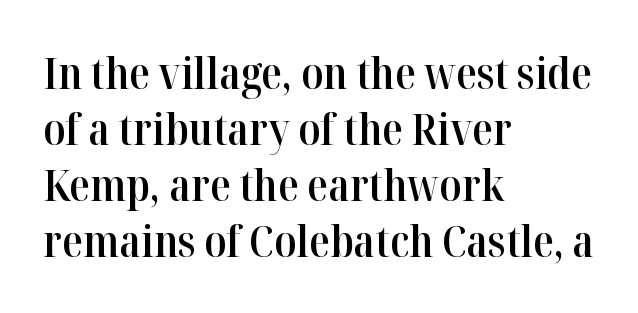
Q: Is the text bold? A: Semi-bold.
Q: Is the text italic (slanted)? A: No, it is upright.
Q: Is the typeface a serif or a sans-serif typeface? A: Serif.
Q: Is the text underlined? A: No.
Q: How is the paragraph aligned? A: Left-aligned.
Q: Is the spacing between letters normal or unusually wide? A: Normal.
Q: Is the spacing between lines tight, normal or loose? A: Normal.
Q: Width (condensed, normal, or wide)? A: Normal.
Q: Stroke contrast? A: High.
Q: x-height? A: Medium.
Q: Monospaced? A: No.
